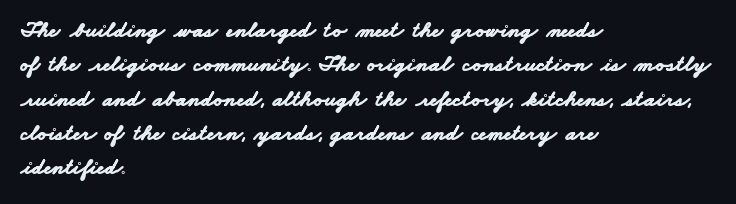
Spacing between characters is what you'd get straight out of the box. This sample is left-justified, so line endings fall wherever the words run out. Honestly, there is no underline to notice here at all. This is heavy type, rendered in bold. Line spacing here is normal.
